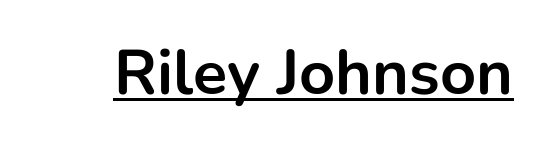
The image shows 63 px bold sans-serif type, upright; set normal letter spacing, underlined; low stroke contrast and a medium x-height.
